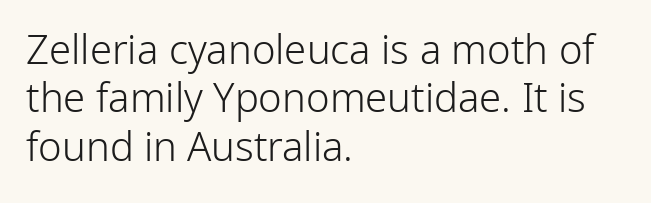
Q: Is the text bold? A: No.
Q: Is the text italic (slanted)? A: No, it is upright.
Q: Is the typeface a serif or a sans-serif typeface? A: Sans-serif.
Q: Is the text underlined? A: No.
Q: How is the paragraph aligned? A: Left-aligned.
Q: Is the spacing between letters normal or unusually wide? A: Normal.
Q: Width (condensed, normal, or wide)? A: Normal.
Q: Stroke contrast? A: Low.
Q: x-height? A: Medium.
Q: Monospaced? A: No.
